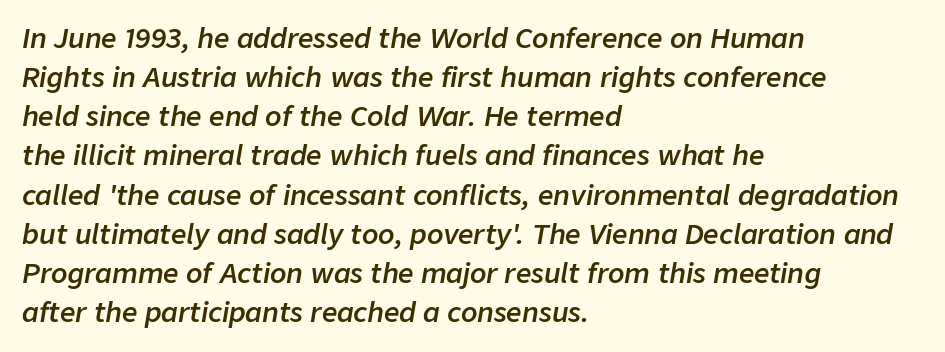
The rendering applies a slant to the glyphs. The gaps between neighbouring characters are ordinary and unremarkable. Unmarked baselines from the first word to the last. Regular leading.
